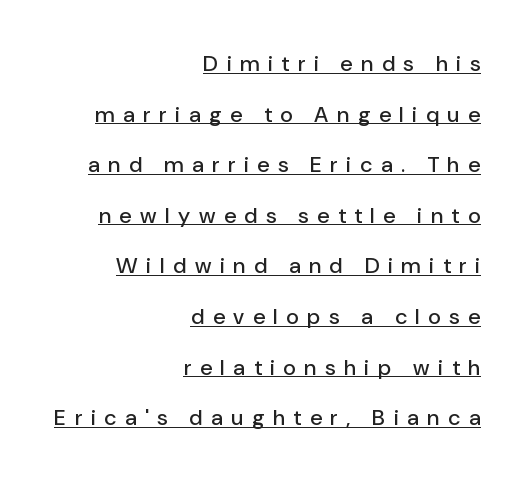
{"italic": "no", "underline": "yes", "align": "right", "line_spacing": "loose", "line_spacing_ratio": 2.3, "letter_spacing": "wide", "letter_spacing_em": 0.39, "glyph_px": 22}
